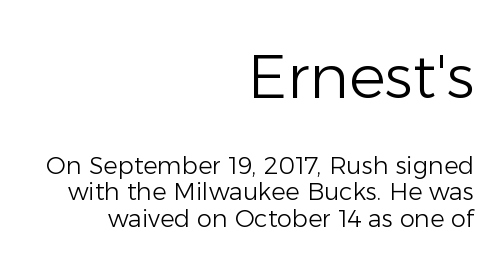
Q: Is the text bold? A: No.
Q: Is the text italic (slanted)? A: No, it is upright.
Q: Is the typeface a serif or a sans-serif typeface? A: Sans-serif.
Q: Is the text underlined? A: No.
Q: How is the paragraph aligned? A: Right-aligned.
Q: Is the spacing between letters normal or unusually wide? A: Normal.
Q: Is the spacing between lines tight, normal or loose? A: Tight.
Q: Which block of text is set in a larger size, the first (top) or the second (bottom)? A: The first (top) one.
Q: Width (condensed, normal, or wide)? A: Normal.
Q: Stroke contrast? A: Low.
Q: x-height? A: Medium.
Q: Monospaced? A: No.
